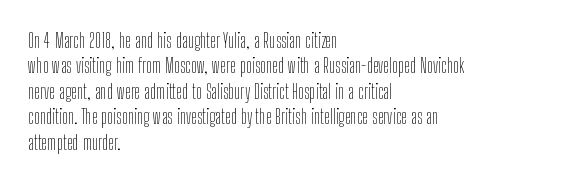
The image shows 20 px text type, upright; set left-aligned, normal line spacing (1.27x), normal letter spacing, not underlined.
